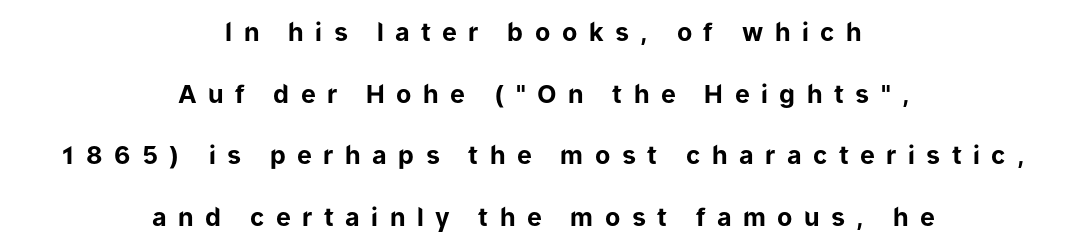
Q: Is the text bold? A: Yes.
Q: Is the text italic (slanted)? A: No, it is upright.
Q: Is the text underlined? A: No.
Q: How is the paragraph aligned? A: Centered.
Q: Is the spacing between letters normal or unusually wide? A: Unusually wide.
Q: Is the spacing between lines tight, normal or loose? A: Loose.
